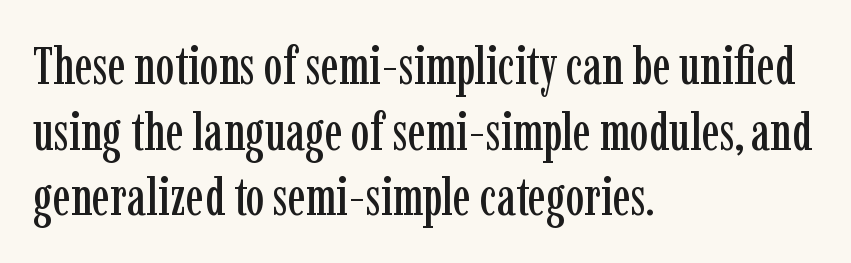
The image shows 53 px condensed serif type, upright; set left-aligned, line spacing 1.24x, normal letter spacing, not underlined; low stroke contrast and a medium x-height.
